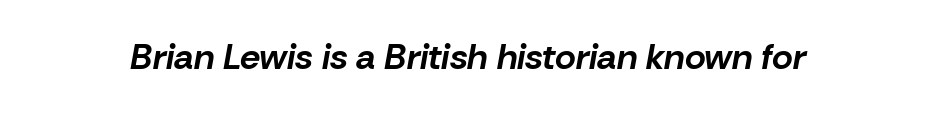
The image shows 36 px bold type, italic (leaning right); set normal letter spacing, not underlined; low stroke contrast and a medium x-height.
